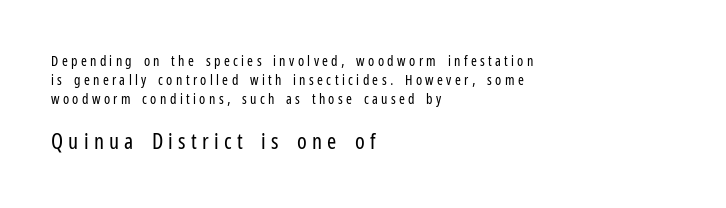
Where is the straight margin? On the left. How are the letters spaced? Widely, with obvious added tracking. If you squint, the bottom block still reads clearly — it's the larger of the two. If you measured baseline to baseline, you'd find a middling distance.
